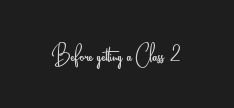
The image shows 29 px light, condensed sans-serif type; set normal letter spacing, not underlined; low stroke contrast and a small x-height.
